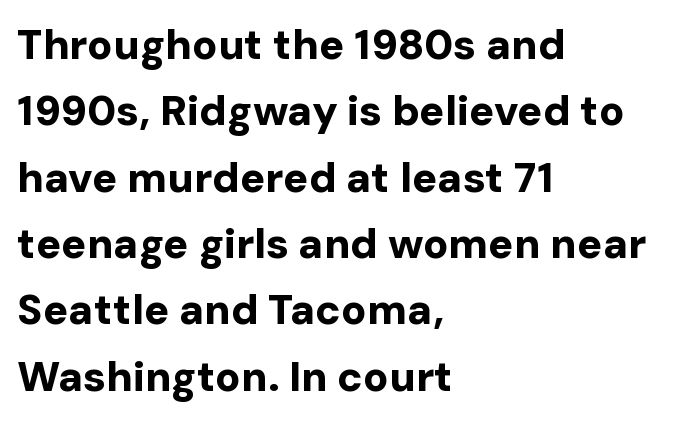
The image shows 42 px bold sans-serif type, upright; set left-aligned, normal line spacing (1.58x), normal letter spacing, not underlined; low stroke contrast and a medium x-height.
